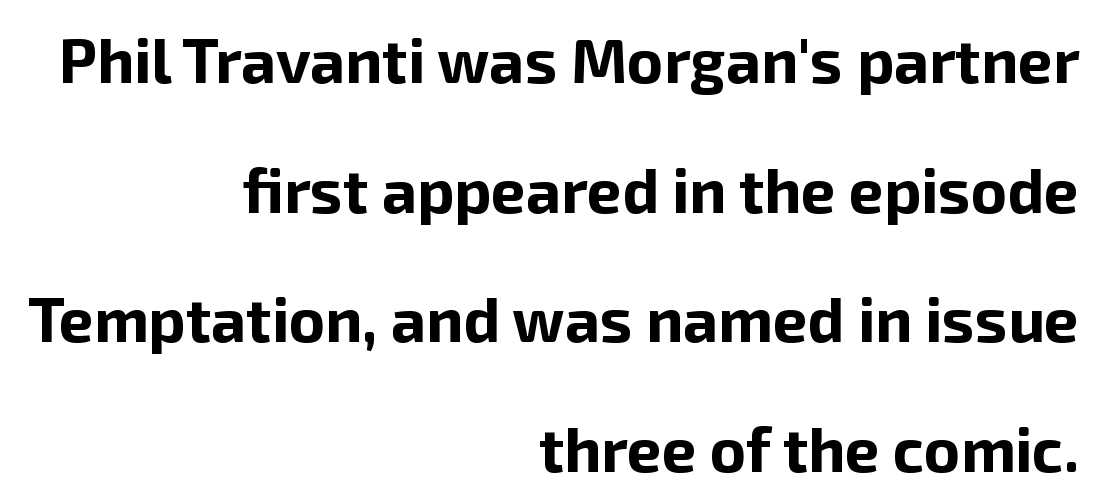
Italic: no, the glyphs are upright roman. Character widths vary here, with narrow letters taking less room than wide ones. Characters follow at the spacing the type designer built in. The designer went with a sans here, leaving each stem footless. Line spacing here is loose.
